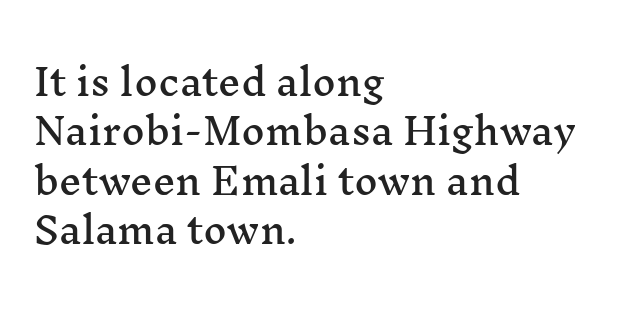
The passage shown is typed in a proportional face where columns would drift. Font category for this specimen: serif. A clean baseline with only descenders dipping below it. This rendering uses left alignment, leaving the right contour irregular.
